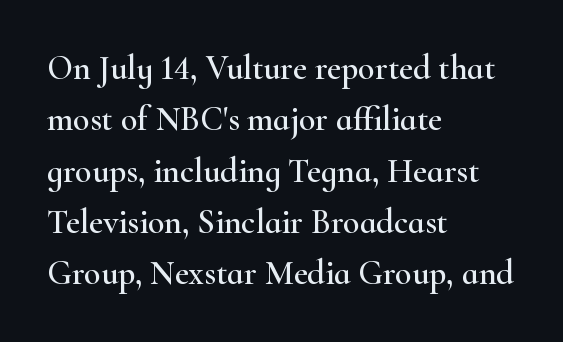
{"serif": "yes", "italic": "no", "width": "wide", "stroke_contrast": "high", "x_height": "small", "monospaced": "no", "underline": "no", "align": "left", "line_spacing": "normal", "line_spacing_ratio": 1.51, "letter_spacing": "normal", "letter_spacing_em": 0.0, "glyph_px": 34}
